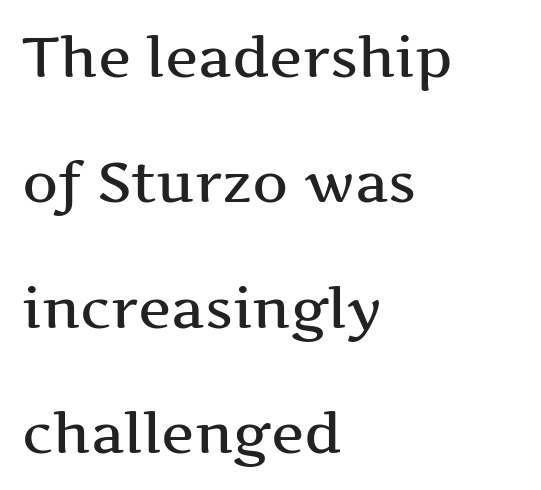
The image shows 56 px wide serif type, upright; set left-aligned, loose line spacing (2.24x), normal letter spacing, not underlined; medium stroke contrast and a medium x-height.
